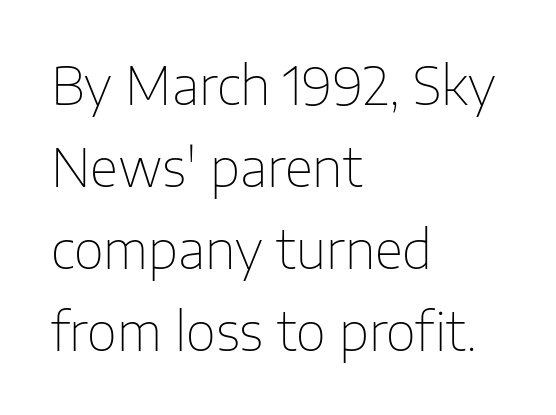
{"serif": "no", "italic": "no", "bold": "no", "weight": "thin", "width": "normal", "stroke_contrast": "low", "x_height": "medium", "monospaced": "no", "underline": "no", "align": "left", "line_spacing": "normal", "line_spacing_ratio": 1.58, "letter_spacing": "normal", "letter_spacing_em": 0.0, "glyph_px": 52}
